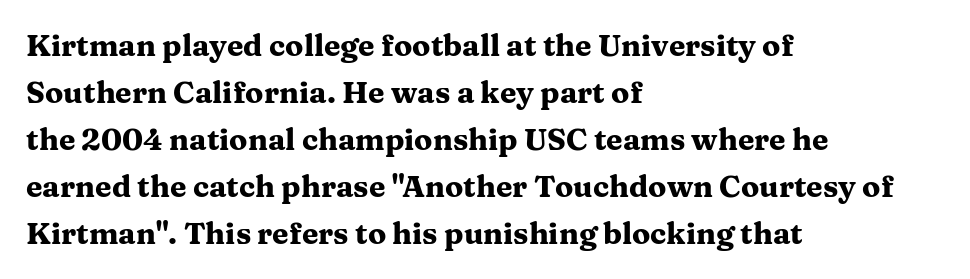
The image shows 30 px heavy, wide serif type, upright; set left-aligned, normal line spacing (1.57x), normal letter spacing, not underlined; medium stroke contrast and a medium x-height.
